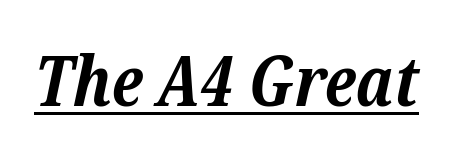
{"serif": "yes", "italic": "yes", "lean": "right", "slant_degrees": 12, "bold": "yes", "weight": "bold", "width": "normal", "stroke_contrast": "low", "x_height": "medium", "monospaced": "no", "underline": "yes", "letter_spacing": "normal", "letter_spacing_em": 0.0, "glyph_px": 70}
